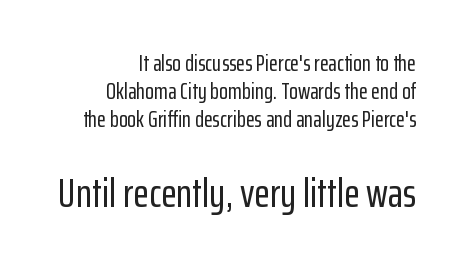
{"serif": "no", "italic": "no", "width": "condensed", "stroke_contrast": "low", "x_height": "medium", "monospaced": "no", "underline": "no", "align": "right", "line_spacing_ratio": 1.21, "letter_spacing": "normal", "letter_spacing_em": 0.0, "larger_block": "second", "size_ratio": 1.78, "glyph_px": 41}
